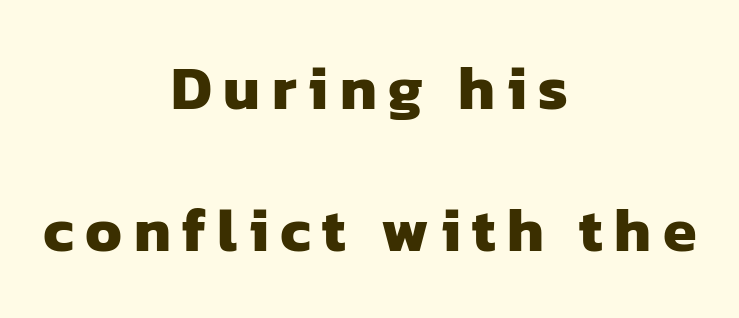
A typesetter would call this leading open, well beyond the default. Grotesque or geometric, the face here clearly has no serifs. A bare baseline throughout the passage. Varying glyph widths throughout — classic text-font behaviour. Heavy-handed strokes throughout: this text is bold. Reading down the block, each line starts at a different indent, mirrored at its end.
